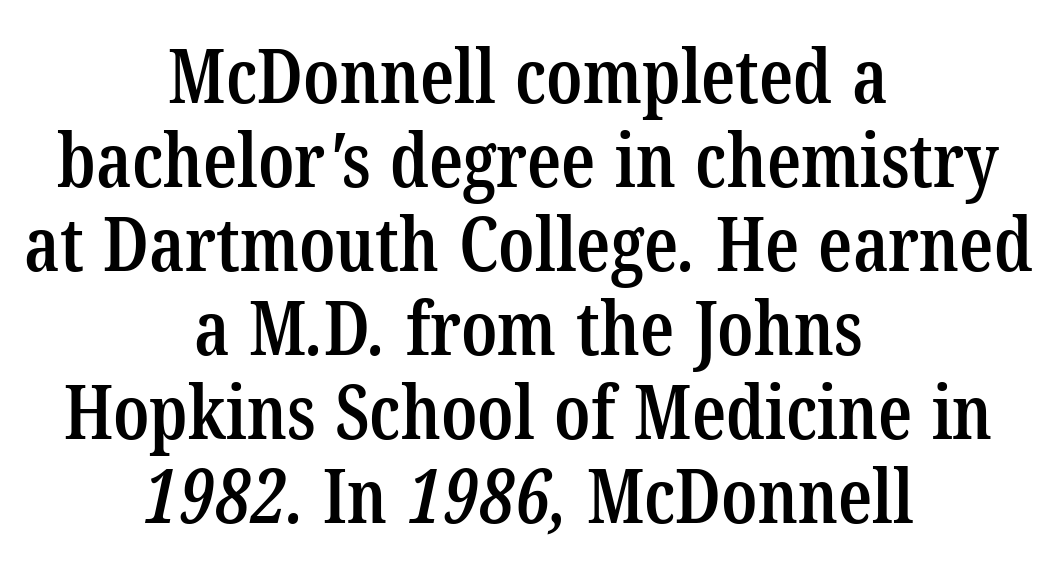
{"serif": "yes", "bold": "semi", "weight": "semibold", "width": "condensed", "stroke_contrast": "low", "x_height": "medium", "monospaced": "no", "underline": "no", "align": "center", "line_spacing": "tight", "line_spacing_ratio": 1.12, "letter_spacing": "normal", "letter_spacing_em": 0.0, "glyph_px": 75}
